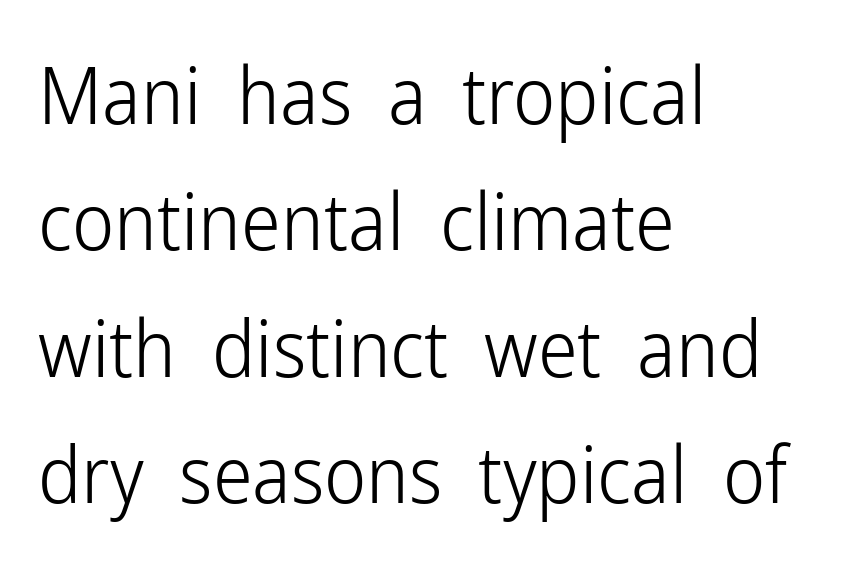
The typesetter chose a ragged-right arrangement here. A typesetter would label this face a sans. Ink coverage per letter is moderate at most. The tracking reads as untouched default to a designer's eye. The letters stand straight up with perfectly vertical stems.
